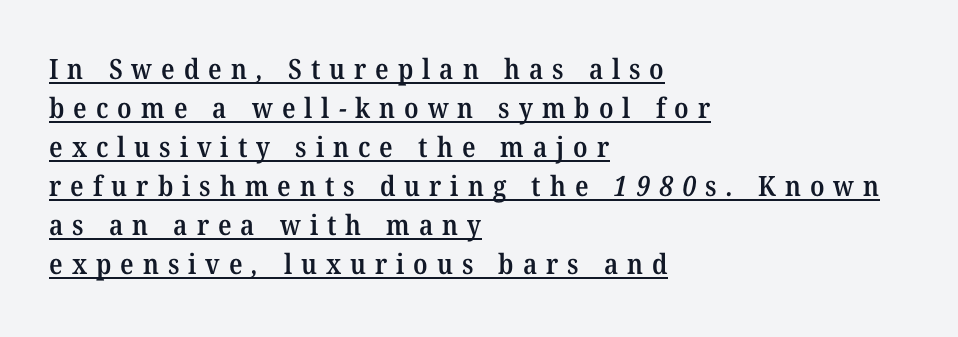
The tracking reads as deliberately expanded to a designer's eye. A typesetter would label this face a serif. The rendering uses natural spacing where letterforms have individual widths. These lines stack with their left ends in a neat column. Descenders here cross a horizontal rule under the line.
